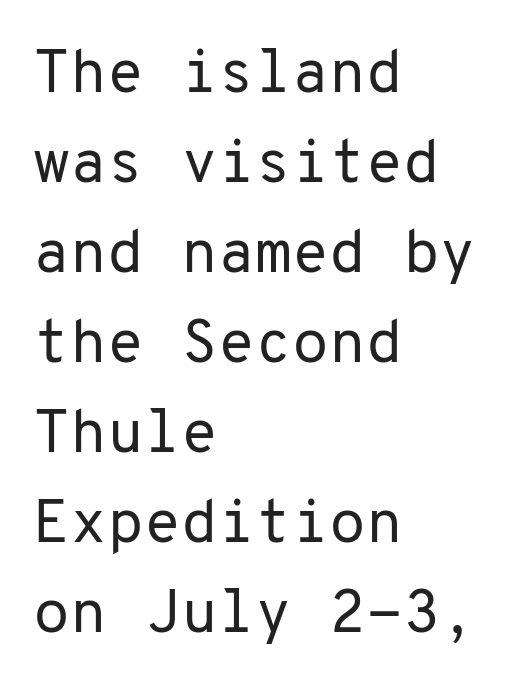
The image shows 60 px regular-weight sans-serif type, upright, monospaced; set left-aligned, normal line spacing (1.5x), normal letter spacing, not underlined; low stroke contrast and a medium x-height.
